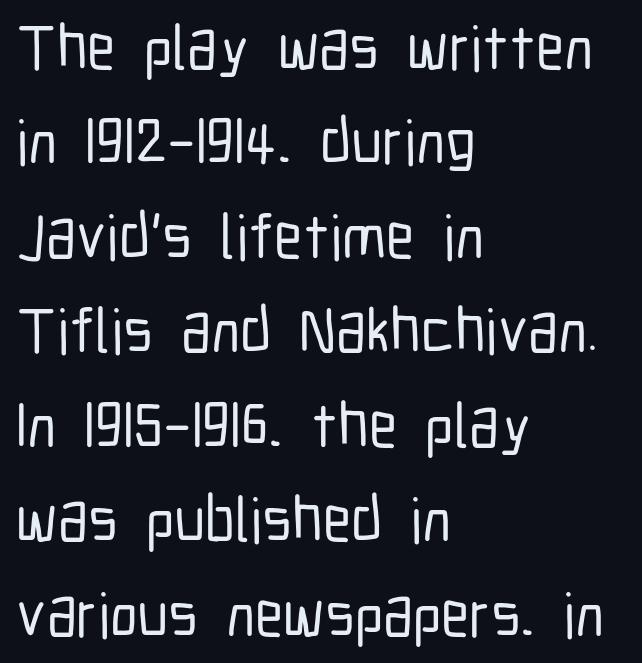
Observe the ordinary spacing: letters are neighbours, not strangers. Check under the words: just untouched page. The ragged edge is on the right, which tells us the setting is flush left. The specimen reads as upright at a glance.
